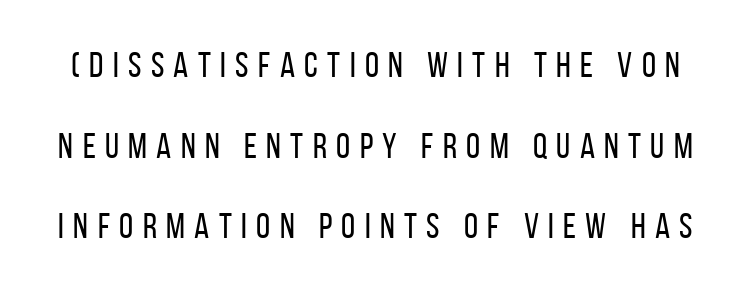
{"serif": "no", "italic": "no", "bold": "no", "weight": "regular", "width": "condensed", "stroke_contrast": "low", "x_height": "large", "monospaced": "no", "underline": "no", "line_spacing": "loose", "line_spacing_ratio": 2.24, "letter_spacing": "wide", "letter_spacing_em": 0.26, "glyph_px": 36}
